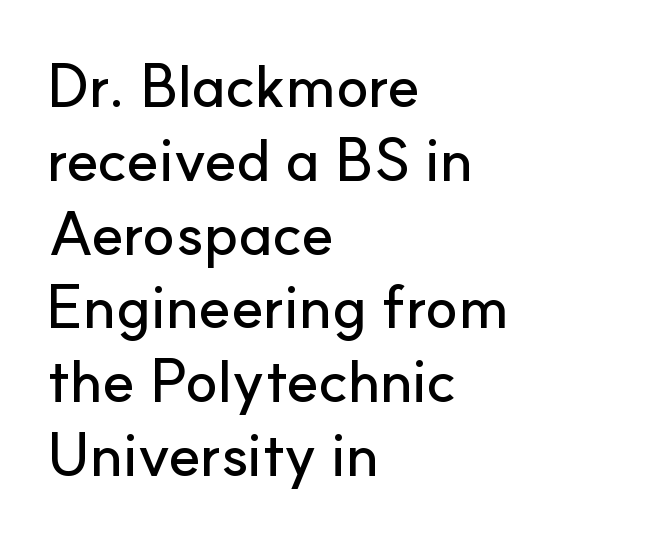
Q: Is the text italic (slanted)? A: No, it is upright.
Q: Is the typeface a serif or a sans-serif typeface? A: Sans-serif.
Q: Is the text underlined? A: No.
Q: How is the paragraph aligned? A: Left-aligned.
Q: Is the spacing between letters normal or unusually wide? A: Normal.
Q: Width (condensed, normal, or wide)? A: Normal.
Q: Stroke contrast? A: Low.
Q: x-height? A: Small.
Q: Monospaced? A: No.
